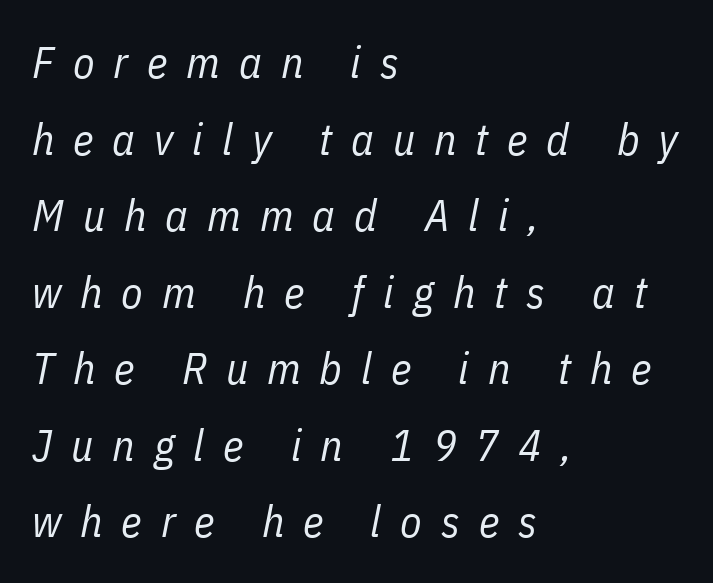
What stands out about the letter spacing? Its width — letters are far apart. The paragraph has a hard left edge and a soft right edge. Would a proofreader flag this as italicized? Yes. Character widths vary here, with narrow letters taking less room than wide ones. Stroke thickness stays within the range of a standard reading face or lighter. Just letters on the line, the space beneath them empty.
